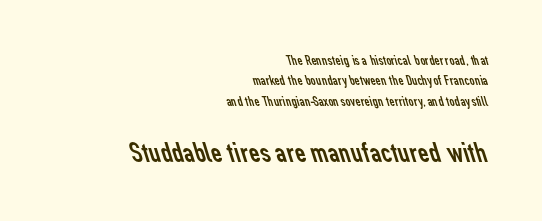
Q: Is the text bold? A: No.
Q: Is the typeface a serif or a sans-serif typeface? A: Sans-serif.
Q: Is the text underlined? A: No.
Q: How is the paragraph aligned? A: Right-aligned.
Q: Is the spacing between letters normal or unusually wide? A: Normal.
Q: Is the spacing between lines tight, normal or loose? A: Normal.
Q: Which block of text is set in a larger size, the first (top) or the second (bottom)? A: The second (bottom) one.
Q: Width (condensed, normal, or wide)? A: Normal.
Q: Stroke contrast? A: Low.
Q: x-height? A: Medium.
Q: Monospaced? A: No.
